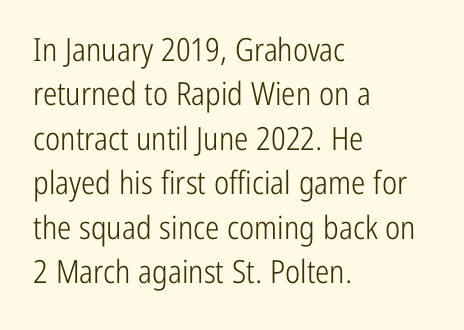
The area under the type is left untouched. Is the type heavy? It reads as light-to-regular instead. The rendering uses a moderate line-height, typical for paragraphs. The horizontal fit of the characters is conventional and even. The letters advance in unequal steps, a hallmark of proportional type.
